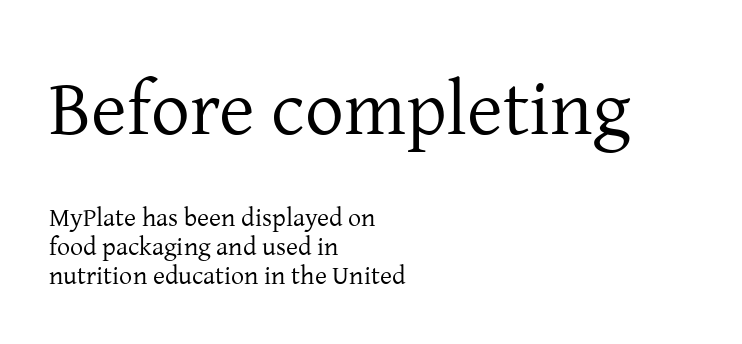
Q: Is the text bold? A: No.
Q: Is the text italic (slanted)? A: No, it is upright.
Q: Is the typeface a serif or a sans-serif typeface? A: Serif.
Q: Is the text underlined? A: No.
Q: How is the paragraph aligned? A: Left-aligned.
Q: Is the spacing between letters normal or unusually wide? A: Normal.
Q: Is the spacing between lines tight, normal or loose? A: Tight.
Q: Which block of text is set in a larger size, the first (top) or the second (bottom)? A: The first (top) one.
Q: Width (condensed, normal, or wide)? A: Normal.
Q: Stroke contrast? A: Low.
Q: x-height? A: Medium.
Q: Monospaced? A: No.
